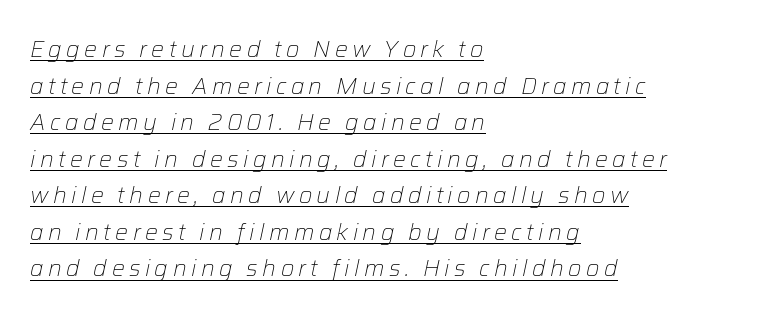
Q: Is the text bold? A: No.
Q: Is the text italic (slanted)? A: Yes, it leans right by about 12 degrees.
Q: Is the text underlined? A: Yes.
Q: How is the paragraph aligned? A: Left-aligned.
Q: Is the spacing between lines tight, normal or loose? A: Normal.
